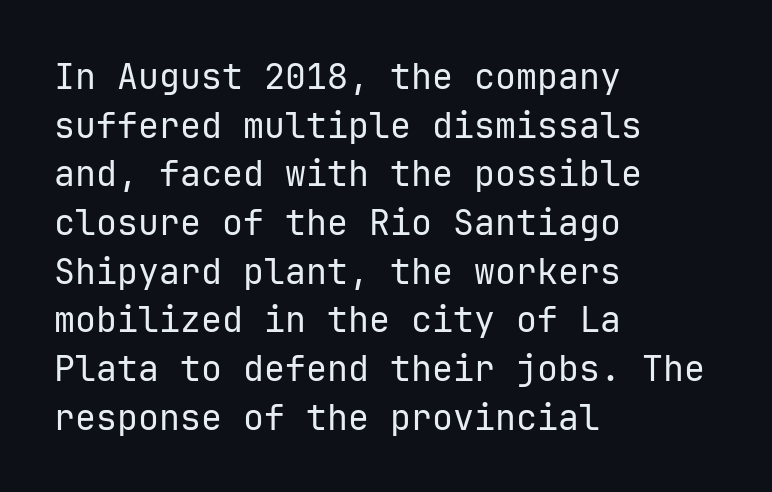
Q: Is the text bold? A: No.
Q: Is the text italic (slanted)? A: No, it is upright.
Q: Is the typeface a serif or a sans-serif typeface? A: Sans-serif.
Q: Is the text underlined? A: No.
Q: How is the paragraph aligned? A: Left-aligned.
Q: Is the spacing between letters normal or unusually wide? A: Normal.
Q: Is the spacing between lines tight, normal or loose? A: Normal.
Q: Width (condensed, normal, or wide)? A: Normal.
Q: Stroke contrast? A: Low.
Q: x-height? A: Medium.
Q: Monospaced? A: Yes.
